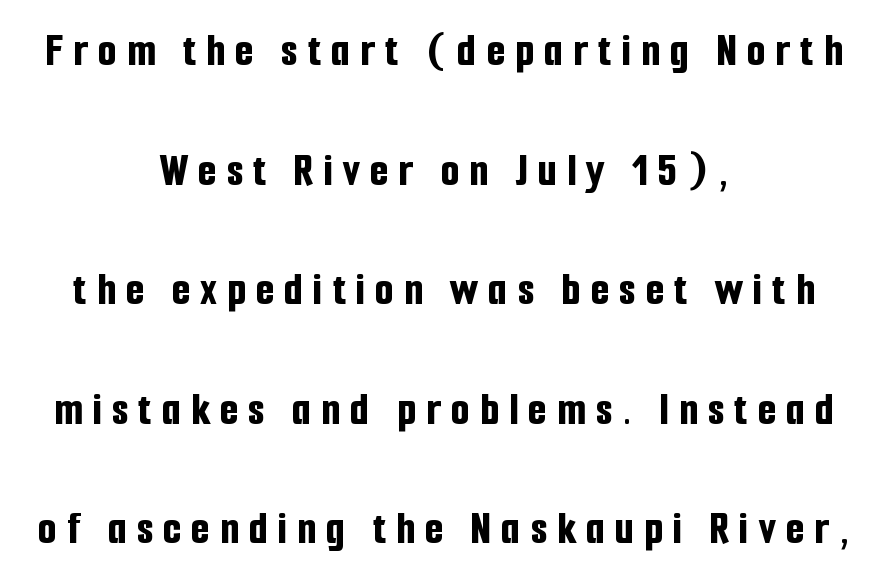
{"serif": "no", "italic": "no", "bold": "yes", "weight": "bold", "width": "condensed", "stroke_contrast": "low", "x_height": "medium", "monospaced": "no", "underline": "no", "align": "center", "line_spacing": "loose", "line_spacing_ratio": 2.49, "letter_spacing": "wide", "letter_spacing_em": 0.21, "glyph_px": 48}
